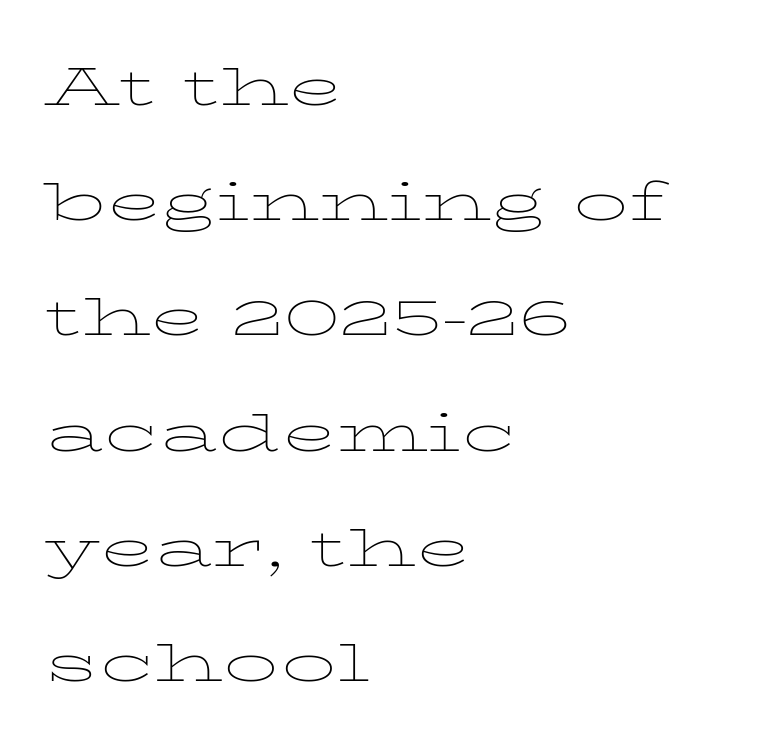
{"italic": "no", "bold": "no", "weight": "thin", "width": "wide", "stroke_contrast": "low", "x_height": "medium", "monospaced": "no", "underline": "no", "align": "left", "line_spacing": "normal", "line_spacing_ratio": 1.6, "letter_spacing": "normal", "letter_spacing_em": 0.0, "glyph_px": 72}
